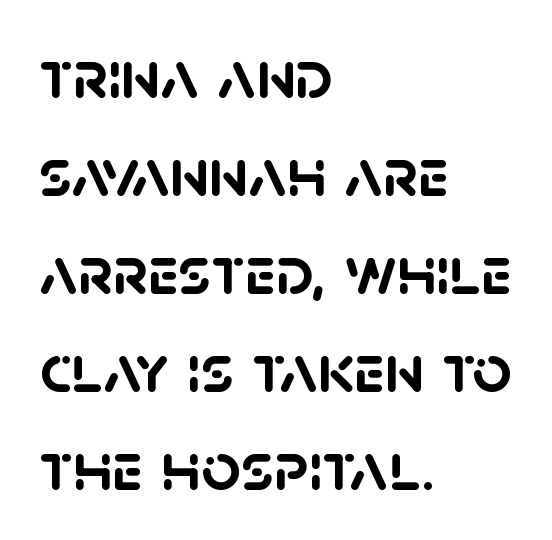
How are the letters spaced? Ordinarily, with no added tracking. One-word summary of the alignment: left. Chunky letters — that's bold for sure. The specimen omits any rule beneath the text block's lines. Proportional: the letters do not fall into vertical columns.
